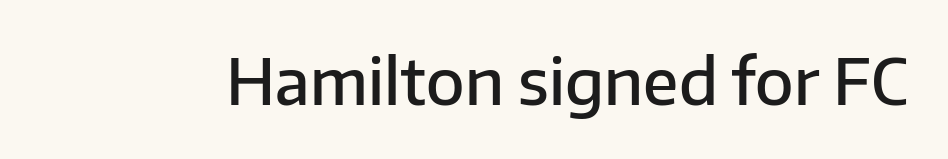
Notice how the stems are strictly vertical — no italics here. Check where the strokes stop: nothing finishes them off — pure sans. Stems and bowls a touch heavier than normal — semibold. The face used here is proportionally spaced, like ordinary book or web type.
